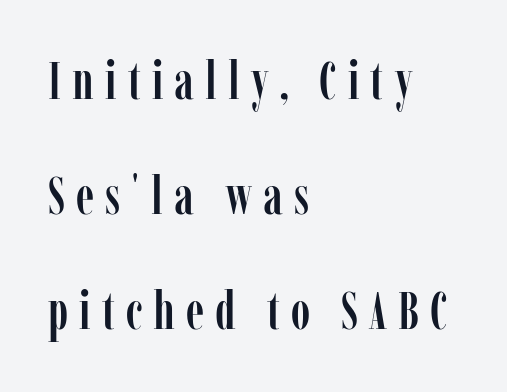
{"serif": "yes", "italic": "no", "width": "condensed", "stroke_contrast": "low", "x_height": "medium", "monospaced": "no", "underline": "no", "align": "left", "line_spacing": "loose", "line_spacing_ratio": 2.17, "letter_spacing": "wide", "letter_spacing_em": 0.21, "glyph_px": 53}
